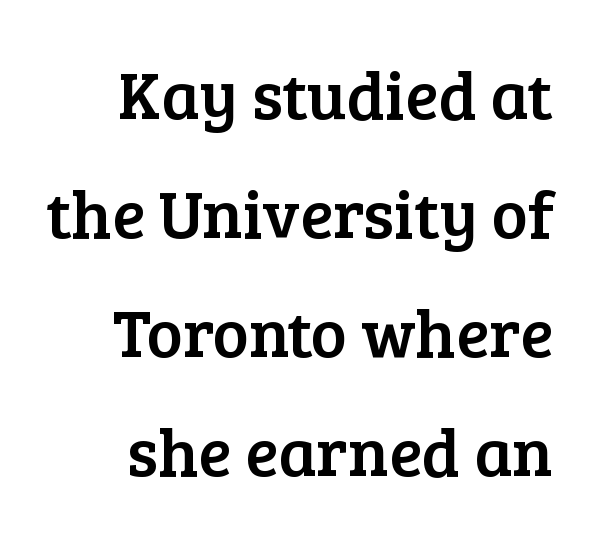
Q: Is the text italic (slanted)? A: No, it is upright.
Q: Is the typeface a serif or a sans-serif typeface? A: Serif.
Q: Is the text underlined? A: No.
Q: Is the spacing between letters normal or unusually wide? A: Normal.
Q: Width (condensed, normal, or wide)? A: Normal.
Q: Stroke contrast? A: Low.
Q: x-height? A: Medium.
Q: Monospaced? A: No.
